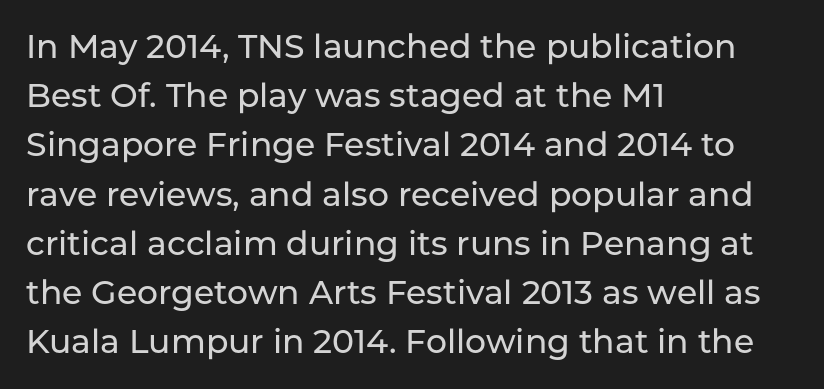
Q: Is the text italic (slanted)? A: No, it is upright.
Q: Is the typeface a serif or a sans-serif typeface? A: Sans-serif.
Q: Is the text underlined? A: No.
Q: How is the paragraph aligned? A: Left-aligned.
Q: Is the spacing between letters normal or unusually wide? A: Normal.
Q: Is the spacing between lines tight, normal or loose? A: Normal.
Q: Width (condensed, normal, or wide)? A: Normal.
Q: Stroke contrast? A: Low.
Q: x-height? A: Medium.
Q: Monospaced? A: No.
